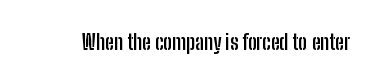
{"italic": "no", "bold": "yes", "underline": "no", "letter_spacing": "normal", "letter_spacing_em": 0.0, "glyph_px": 21}
